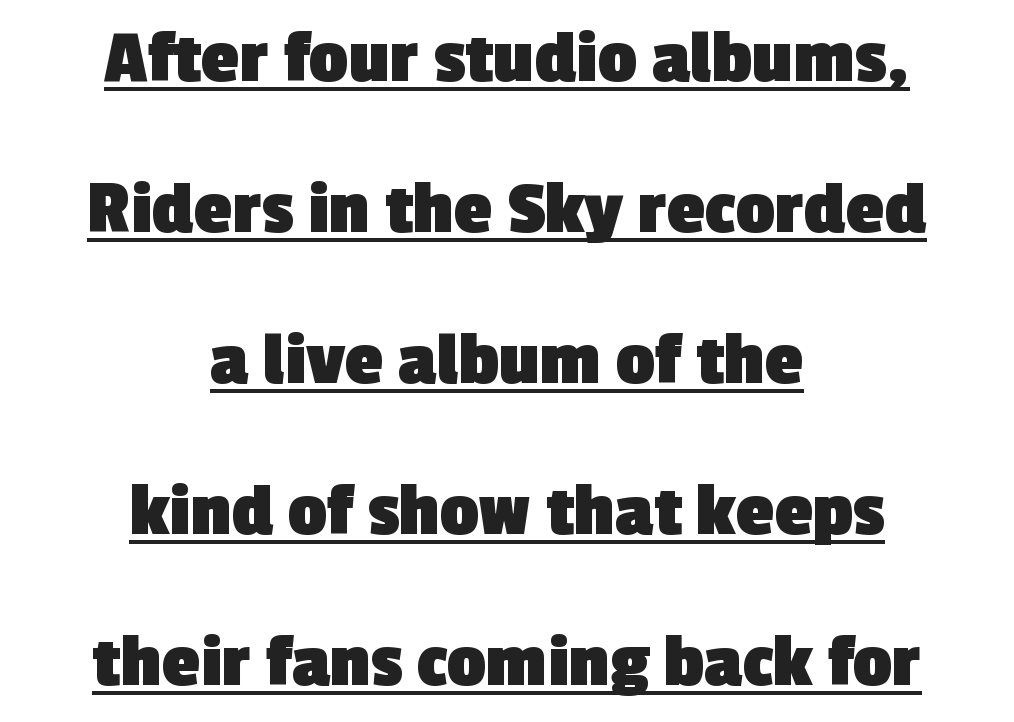
{"serif": "no", "bold": "yes", "weight": "heavy", "width": "normal", "x_height": "medium", "monospaced": "no", "underline": "yes", "align": "center", "line_spacing": "loose", "line_spacing_ratio": 1.96, "letter_spacing": "normal", "letter_spacing_em": 0.0, "glyph_px": 77}
